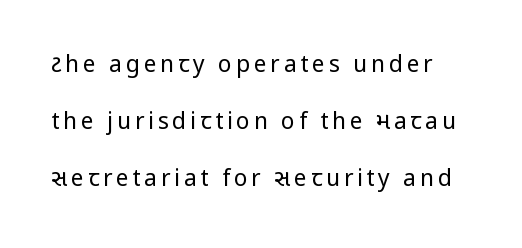
Compared with a typical body face, this is equally light or lighter still. Honestly, there is no underline to notice here at all. These lines were composed using upright roman letters. Interline gaps are noticeably wide in this sample.
